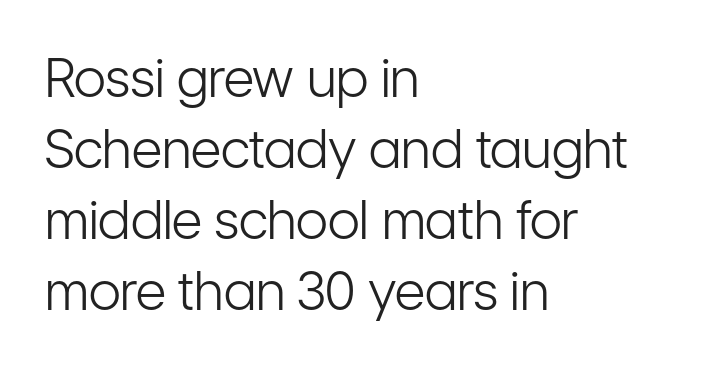
Only glyphs here, with clear space below each row. Designer's note — italics off, roman on. Examine the stroke ends and you'll find no serifs. Spacing between characters is what you'd get straight out of the box. Caption: multi-line text, flush left, ragged right. Leading: standard.
